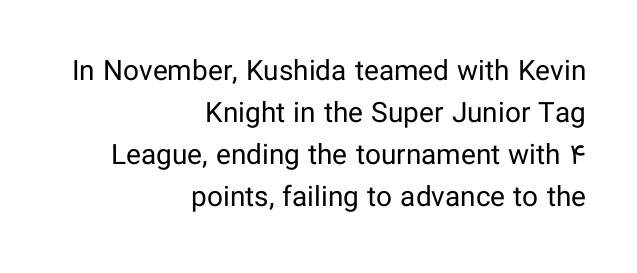
The image shows 28 px regular-weight sans-serif type, upright; set right-aligned, normal line spacing (1.5x), normal letter spacing, not underlined; low stroke contrast and a medium x-height.
